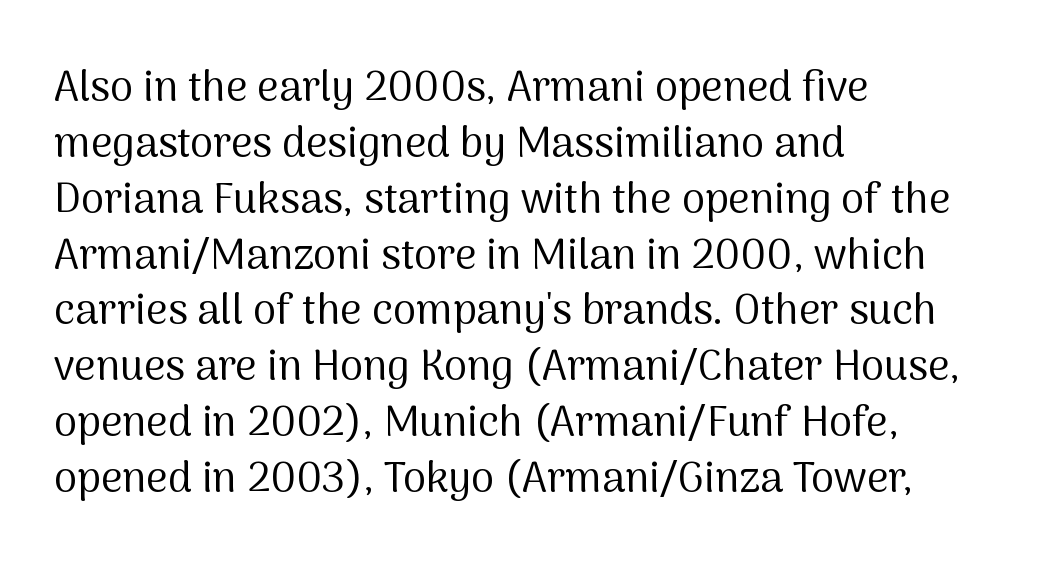
Q: Is the text bold? A: No.
Q: Is the text italic (slanted)? A: No, it is upright.
Q: Is the typeface a serif or a sans-serif typeface? A: Sans-serif.
Q: Is the text underlined? A: No.
Q: How is the paragraph aligned? A: Left-aligned.
Q: Is the spacing between letters normal or unusually wide? A: Normal.
Q: Is the spacing between lines tight, normal or loose? A: Normal.
Q: Width (condensed, normal, or wide)? A: Normal.
Q: Stroke contrast? A: Medium.
Q: x-height? A: Medium.
Q: Monospaced? A: No.
